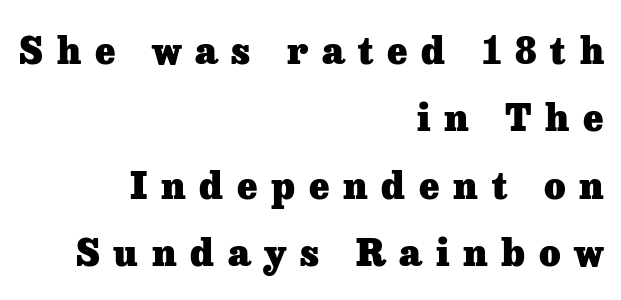
The designer went with a serif here, giving each stem small feet. Inter-character spacing is expanded well beyond the font's built-in metrics. Does the weight exceed regular? Yes, all the way to bold. Glance below the letters and you will spot only blank space.
